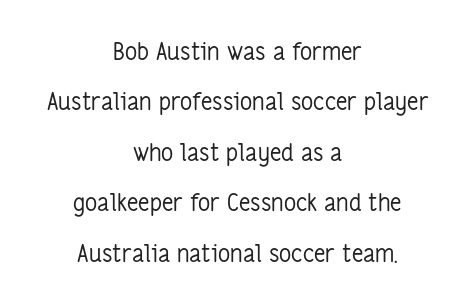
Rows of type keep a wide berth in the vertical direction. There is no visible air inserted between adjacent glyphs. Where is the straight margin? There isn't one; the lines are centered. Is the stroke heavy? The answer is a plain regular-or-lighter. Characters remain perfectly vertical along every line. Any mark beneath the type? The region is blank.
